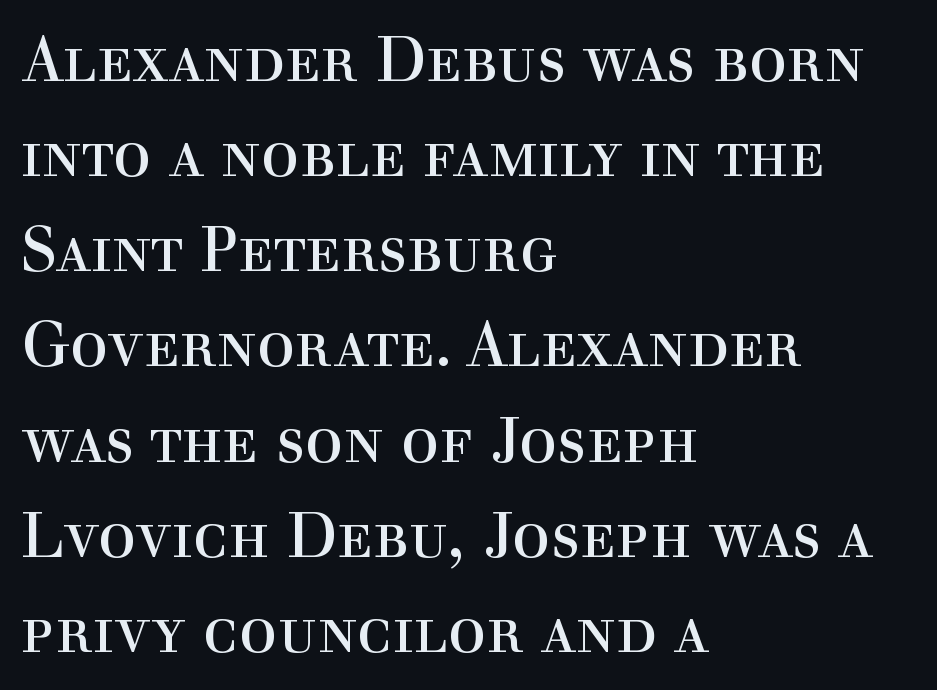
Q: Is the text bold? A: No.
Q: Is the text italic (slanted)? A: No, it is upright.
Q: Is the typeface a serif or a sans-serif typeface? A: Serif.
Q: Is the text underlined? A: No.
Q: How is the paragraph aligned? A: Left-aligned.
Q: Is the spacing between letters normal or unusually wide? A: Normal.
Q: Is the spacing between lines tight, normal or loose? A: Normal.
Q: Width (condensed, normal, or wide)? A: Normal.
Q: x-height? A: Medium.
Q: Monospaced? A: No.
